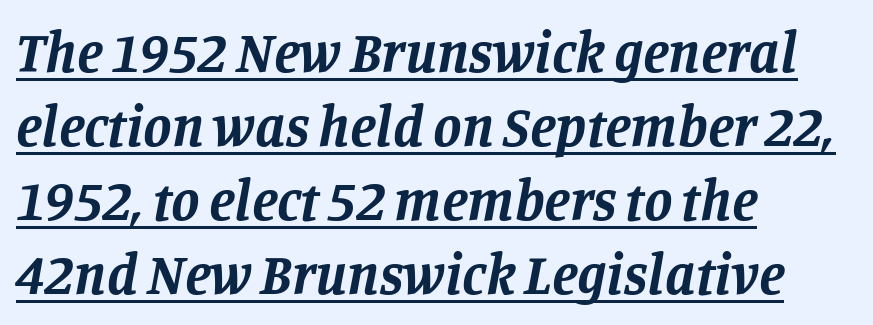
Students, this is bold: see how much ink each stroke carries. The tracking reads as untouched default to a designer's eye. The string is rendered with underlining switched on. Think of a printed novel: that variable character pitch is what you see here. These lines were composed using italics. The passage is arranged the way most books set body copy — flush left.
